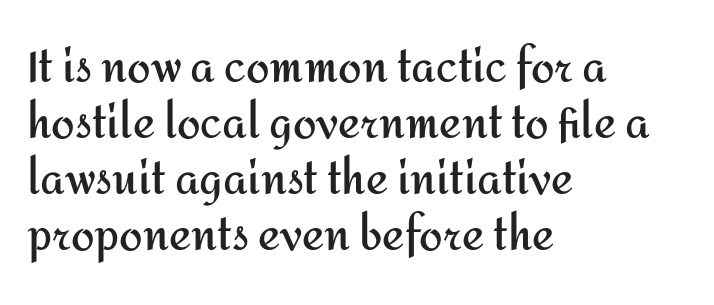
Q: Is the text bold? A: Yes.
Q: Is the text italic (slanted)? A: No, it is upright.
Q: Is the typeface a serif or a sans-serif typeface? A: Sans-serif.
Q: Is the text underlined? A: No.
Q: How is the paragraph aligned? A: Left-aligned.
Q: Is the spacing between letters normal or unusually wide? A: Normal.
Q: Is the spacing between lines tight, normal or loose? A: Normal.
Q: Width (condensed, normal, or wide)? A: Normal.
Q: Stroke contrast? A: Medium.
Q: x-height? A: Medium.
Q: Monospaced? A: No.
